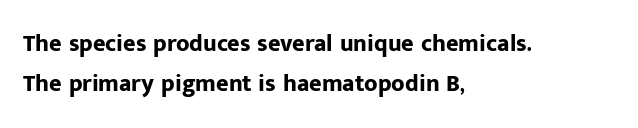
The type is set solid horizontally, with unmodified tracking. Lines of text with bare space underneath. Each line starts at the same left margin while the right side varies. On the weight axis this lands at bold, roughly 700. The axis of the letterforms is exactly vertical. The lines sit at an ordinary, default distance from one another.
